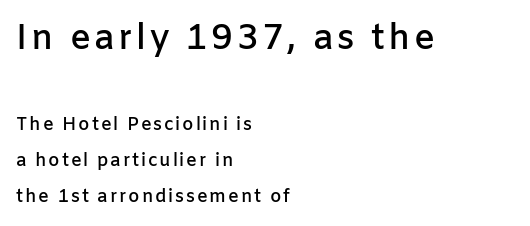
The image shows 35 px semibold sans-serif type, upright; set left-aligned, loose line spacing (1.98x), not underlined; the first (top) block is 1.94x larger; low stroke contrast and a medium x-height.
